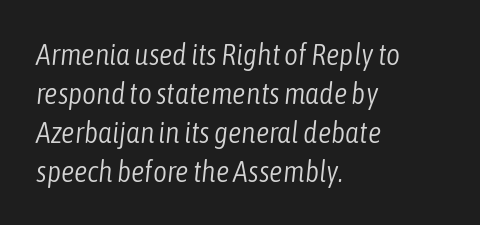
Q: Is the text bold? A: No.
Q: Is the text italic (slanted)? A: Yes, it leans right by about 6 degrees.
Q: Is the text underlined? A: No.
Q: How is the paragraph aligned? A: Left-aligned.
Q: Is the spacing between letters normal or unusually wide? A: Normal.
Q: Is the spacing between lines tight, normal or loose? A: Normal.
Q: Width (condensed, normal, or wide)? A: Condensed.
Q: Stroke contrast? A: Low.
Q: x-height? A: Medium.
Q: Monospaced? A: No.
